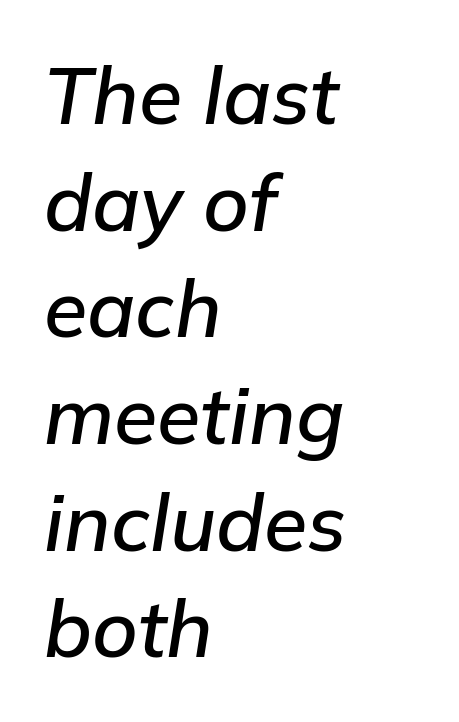
{"italic": "yes", "lean": "right", "slant_degrees": 9, "width": "normal", "stroke_contrast": "low", "x_height": "medium", "monospaced": "no", "underline": "no", "align": "left", "line_spacing": "normal", "line_spacing_ratio": 1.35, "letter_spacing": "normal", "letter_spacing_em": 0.0, "glyph_px": 79}
